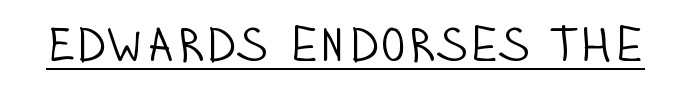
{"serif": "no", "italic": "no", "bold": "no", "weight": "light", "width": "condensed", "stroke_contrast": "low", "x_height": "large", "monospaced": "no", "underline": "yes", "letter_spacing": "normal", "letter_spacing_em": 0.0, "glyph_px": 49}
